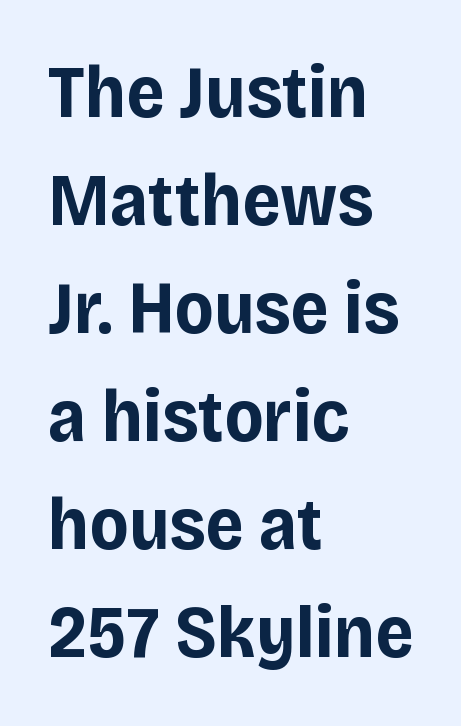
The passage is arranged the way most books set body copy — flush left. Check where the strokes stop: nothing finishes them off — pure sans. Is this a fixed-width face? No — the glyphs have proportional, varying widths. A roman cut, with each character standing at attention.
